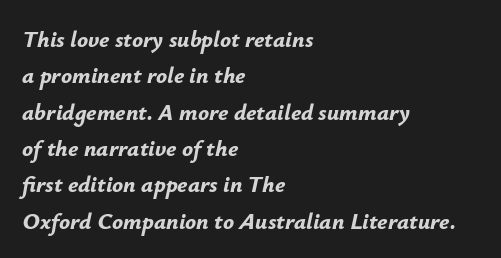
Q: Is the text bold? A: Yes.
Q: Is the text italic (slanted)? A: Yes, it leans right by about 12 degrees.
Q: Is the text underlined? A: No.
Q: How is the paragraph aligned? A: Left-aligned.
Q: Is the spacing between letters normal or unusually wide? A: Normal.
Q: Is the spacing between lines tight, normal or loose? A: Normal.
